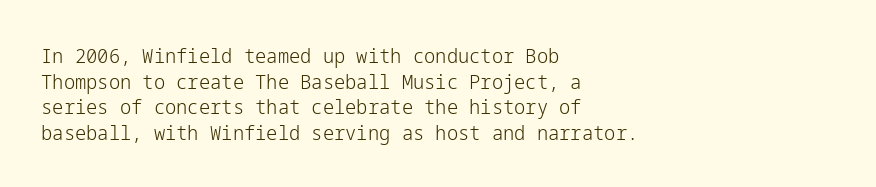
Q: Is the text bold? A: No.
Q: Is the text italic (slanted)? A: No, it is upright.
Q: Is the text underlined? A: No.
Q: How is the paragraph aligned? A: Left-aligned.
Q: Is the spacing between letters normal or unusually wide? A: Normal.
Q: Is the spacing between lines tight, normal or loose? A: Normal.
